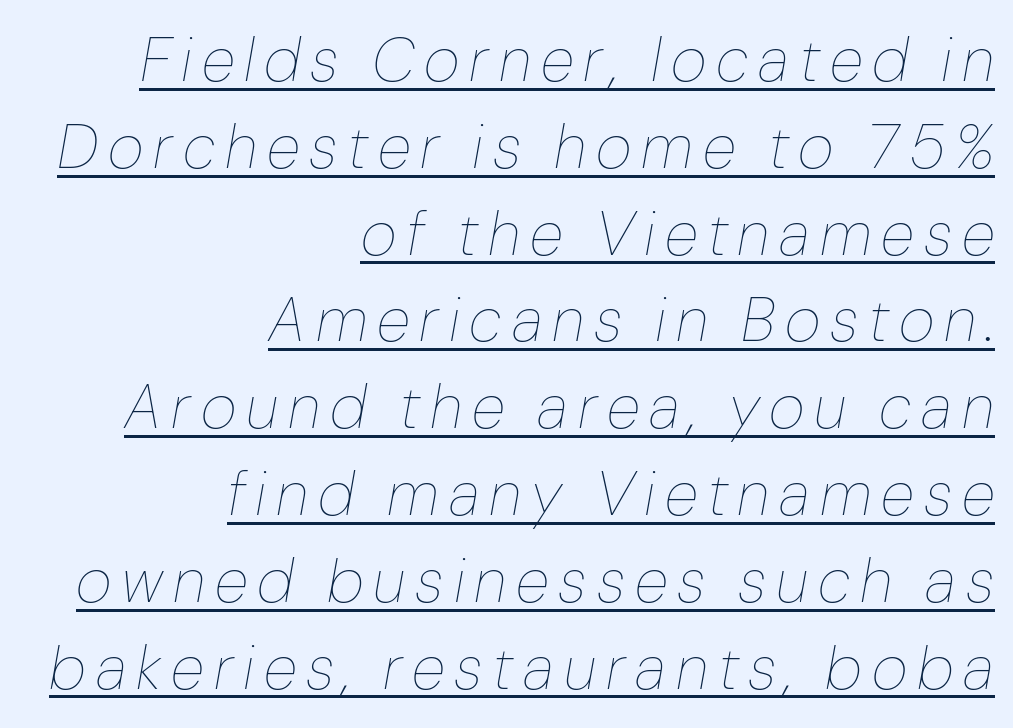
Q: Is the text bold? A: No.
Q: Is the text italic (slanted)? A: Yes, it leans right by about 10 degrees.
Q: Is the text underlined? A: Yes.
Q: How is the paragraph aligned? A: Right-aligned.
Q: Is the spacing between lines tight, normal or loose? A: Normal.
Q: Width (condensed, normal, or wide)? A: Normal.
Q: Stroke contrast? A: Low.
Q: x-height? A: Medium.
Q: Monospaced? A: No.
